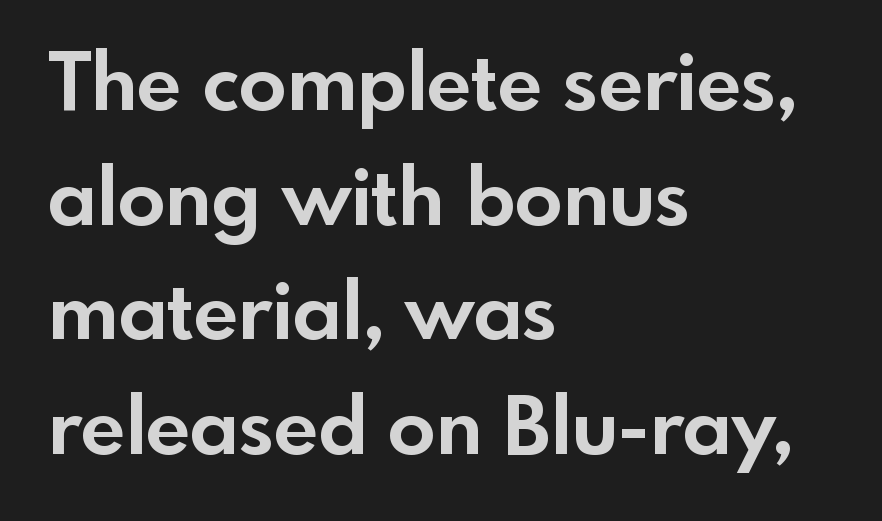
Q: Is the text bold? A: Yes.
Q: Is the text italic (slanted)? A: No, it is upright.
Q: Is the typeface a serif or a sans-serif typeface? A: Sans-serif.
Q: Is the text underlined? A: No.
Q: How is the paragraph aligned? A: Left-aligned.
Q: Is the spacing between letters normal or unusually wide? A: Normal.
Q: Is the spacing between lines tight, normal or loose? A: Normal.
Q: Width (condensed, normal, or wide)? A: Normal.
Q: x-height? A: Small.
Q: Monospaced? A: No.
